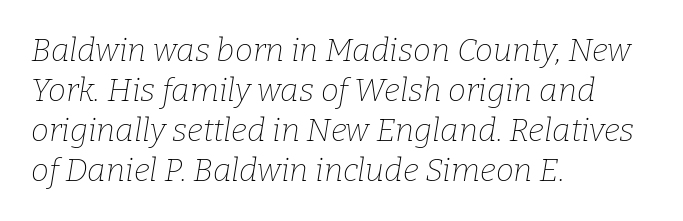
Q: Is the text bold? A: No.
Q: Is the text italic (slanted)? A: Yes, it leans right by about 9 degrees.
Q: Is the typeface a serif or a sans-serif typeface? A: Serif.
Q: Is the text underlined? A: No.
Q: How is the paragraph aligned? A: Left-aligned.
Q: Is the spacing between letters normal or unusually wide? A: Normal.
Q: Is the spacing between lines tight, normal or loose? A: Normal.
Q: Width (condensed, normal, or wide)? A: Normal.
Q: Stroke contrast? A: Low.
Q: x-height? A: Medium.
Q: Monospaced? A: No.
